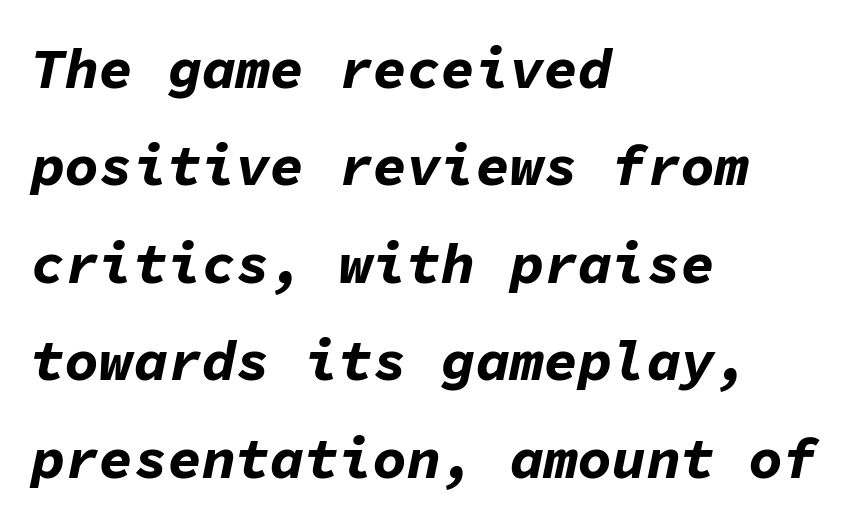
The image shows 57 px bold type, italic (leaning right), monospaced; set left-aligned, line spacing 1.71x, normal letter spacing, not underlined; low stroke contrast and a medium x-height.
